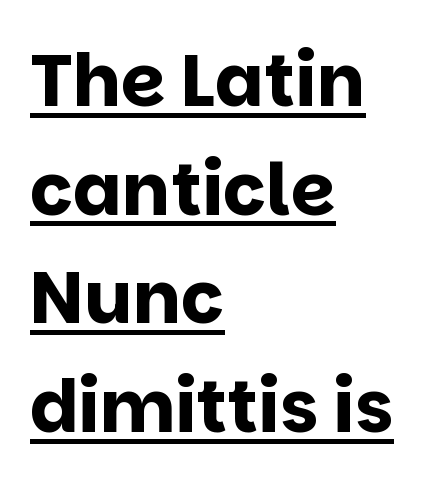
Layout note: lines flush left. This sample uses a sans-serif face. The typesetting leans heavy: a genuine bold. A continuous stroke trails under the words, as in a hyperlink.
